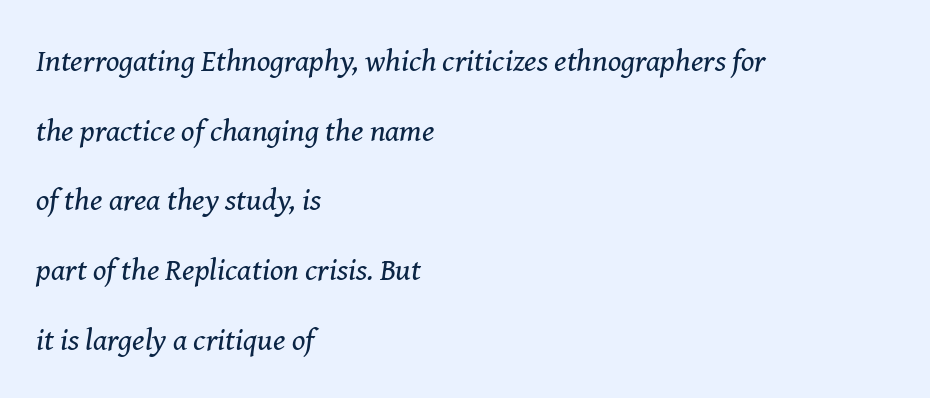
Type style note: has serifs. The typography opts for an oblique posture over an upright one. Letters rest on an invisible, unmarked baseline. These lines are set flush left with a ragged right edge. The letters advance in unequal steps, a hallmark of proportional type.
